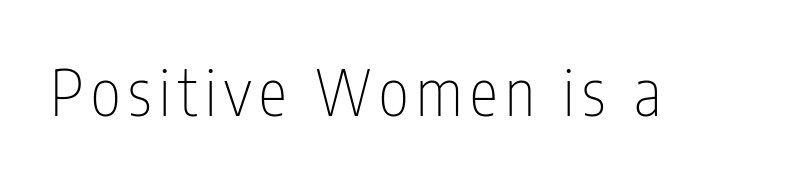
The image shows 64 px thin, condensed sans-serif type, upright; set not underlined; low stroke contrast and a medium x-height.
